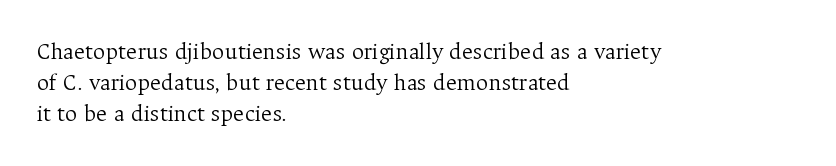
These lines keep a tight, regular rhythm from letter to letter. Notice how descenders clear the ascenders below comfortably — that's standard leading. These lines were composed using upright roman letters. One-word summary of the alignment: left. Nobody drew a line under any word here. The typesetting does not lean heavy: it is not bold.
